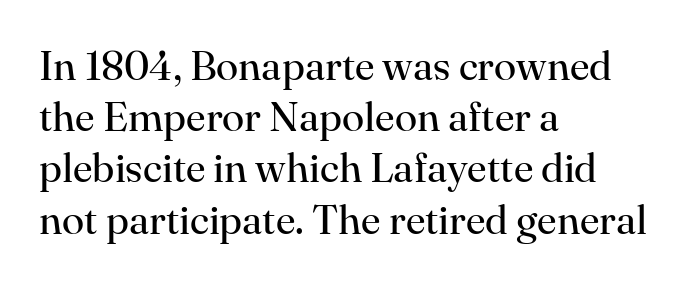
Q: Is the text bold? A: No.
Q: Is the text italic (slanted)? A: No, it is upright.
Q: Is the typeface a serif or a sans-serif typeface? A: Serif.
Q: Is the text underlined? A: No.
Q: How is the paragraph aligned? A: Left-aligned.
Q: Is the spacing between letters normal or unusually wide? A: Normal.
Q: Is the spacing between lines tight, normal or loose? A: Normal.
Q: Width (condensed, normal, or wide)? A: Normal.
Q: Stroke contrast? A: High.
Q: x-height? A: Small.
Q: Monospaced? A: No.
